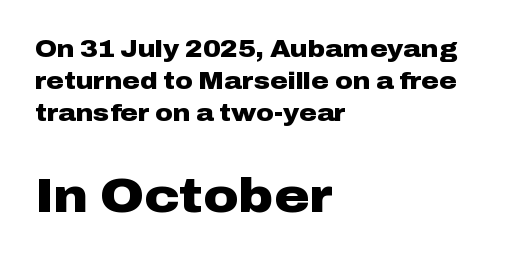
The image shows 48 px heavy, wide sans-serif type, upright; set left-aligned, normal line spacing (1.33x), normal letter spacing, not underlined; the second (bottom) block is 2.0x larger; low stroke contrast and a medium x-height.
